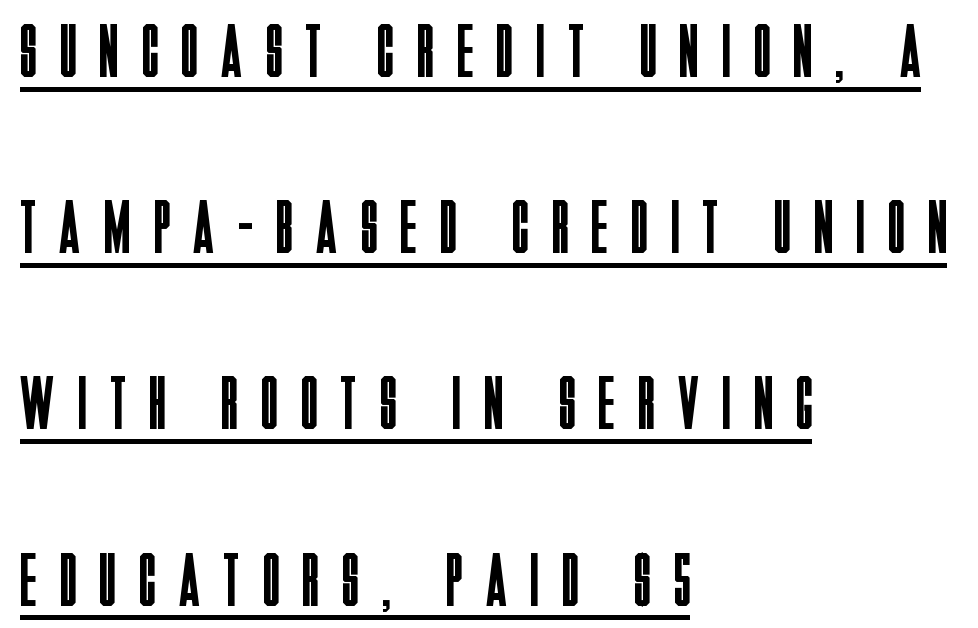
{"serif": "no", "italic": "no", "bold": "no", "weight": "regular", "width": "condensed", "stroke_contrast": "low", "x_height": "large", "monospaced": "no", "underline": "yes", "align": "left", "line_spacing": "loose", "line_spacing_ratio": 2.35, "letter_spacing": "wide", "letter_spacing_em": 0.32, "glyph_px": 75}
